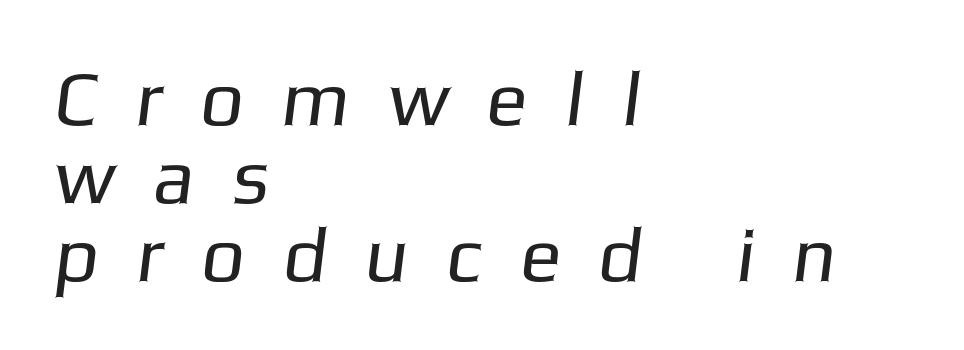
{"serif": "no", "bold": "no", "weight": "regular", "width": "normal", "stroke_contrast": "low", "x_height": "medium", "monospaced": "no", "underline": "no", "align": "left", "line_spacing": "tight", "line_spacing_ratio": 1.01, "letter_spacing": "wide", "letter_spacing_em": 0.49, "glyph_px": 77}
